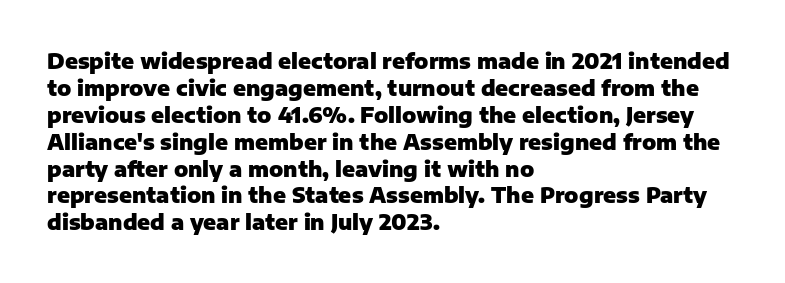
The image shows 21 px bold type, upright; set left-aligned, normal line spacing (1.28x), normal letter spacing, not underlined.
